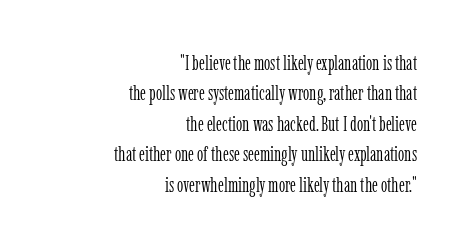
{"italic": "no", "bold": "no", "underline": "no", "align": "right", "line_spacing": "normal", "line_spacing_ratio": 1.52, "letter_spacing": "normal", "letter_spacing_em": 0.0, "glyph_px": 20}
